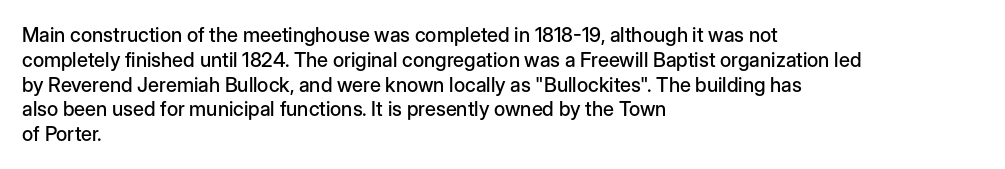
The image shows 20 px text type, upright; set left-aligned, line spacing 1.24x, normal letter spacing, not underlined.
